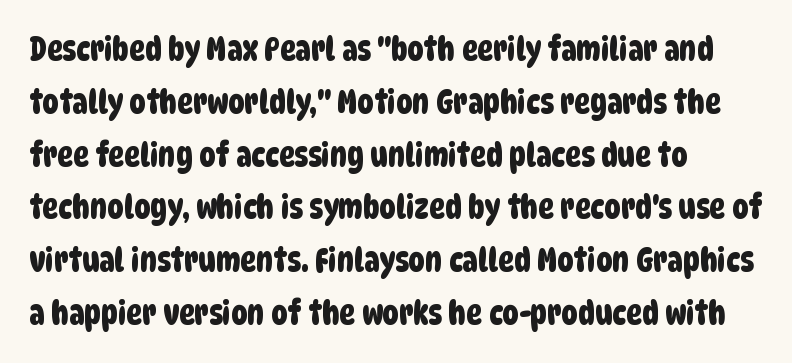
Q: Is the typeface a serif or a sans-serif typeface? A: Sans-serif.
Q: Is the text underlined? A: No.
Q: How is the paragraph aligned? A: Left-aligned.
Q: Is the spacing between letters normal or unusually wide? A: Normal.
Q: Is the spacing between lines tight, normal or loose? A: Normal.
Q: Width (condensed, normal, or wide)? A: Condensed.
Q: Stroke contrast? A: Low.
Q: x-height? A: Large.
Q: Monospaced? A: No.
